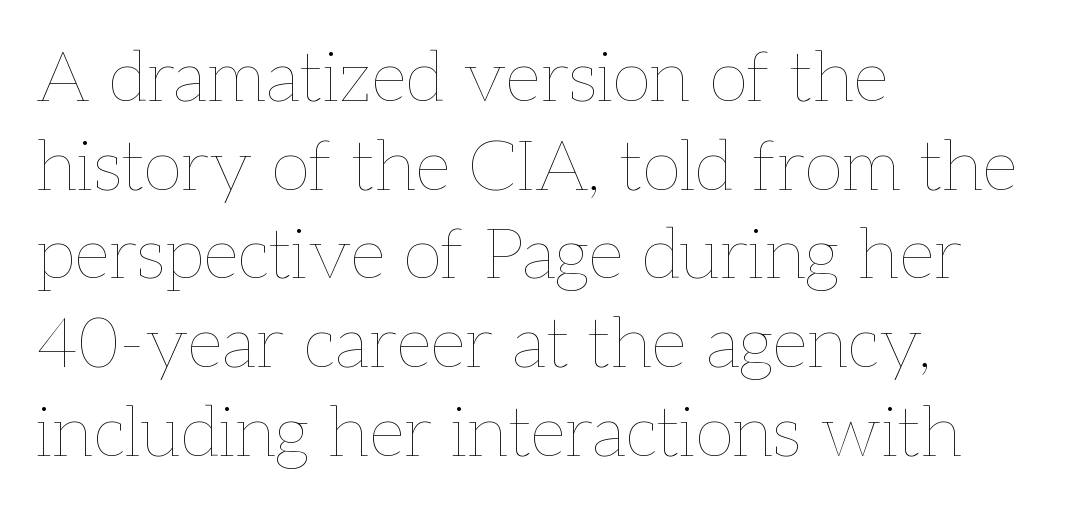
{"italic": "no", "bold": "no", "weight": "thin", "width": "normal", "stroke_contrast": "low", "x_height": "medium", "monospaced": "no", "underline": "no", "align": "left", "line_spacing": "normal", "line_spacing_ratio": 1.25, "letter_spacing": "normal", "letter_spacing_em": 0.0, "glyph_px": 71}
